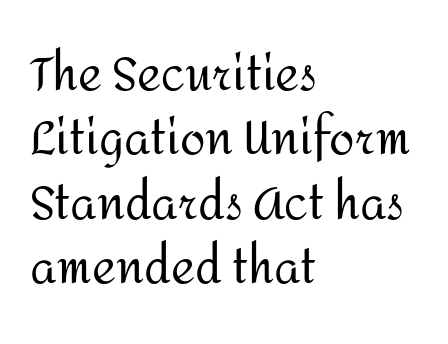
{"serif": "no", "italic": "no", "bold": "no", "weight": "regular", "width": "normal", "stroke_contrast": "medium", "x_height": "medium", "monospaced": "no", "underline": "no", "align": "left", "line_spacing": "normal", "line_spacing_ratio": 1.4, "letter_spacing": "normal", "letter_spacing_em": 0.0, "glyph_px": 46}
